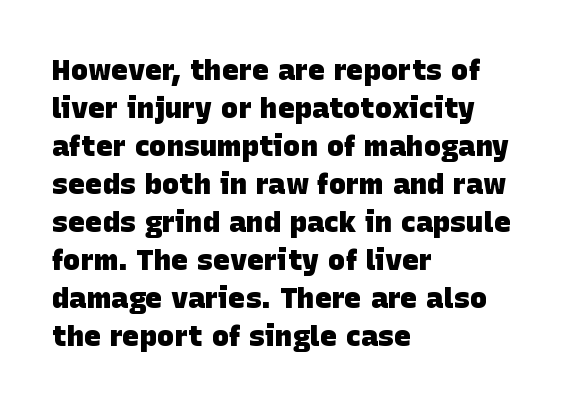
Q: Is the text bold? A: Yes.
Q: Is the typeface a serif or a sans-serif typeface? A: Sans-serif.
Q: Is the text underlined? A: No.
Q: How is the paragraph aligned? A: Left-aligned.
Q: Is the spacing between letters normal or unusually wide? A: Normal.
Q: Is the spacing between lines tight, normal or loose? A: Normal.
Q: Width (condensed, normal, or wide)? A: Normal.
Q: Stroke contrast? A: Low.
Q: x-height? A: Large.
Q: Monospaced? A: No.
